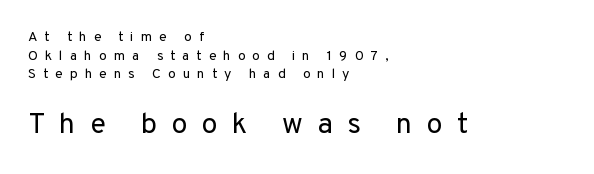
{"serif": "no", "italic": "no", "bold": "no", "weight": "regular", "width": "normal", "stroke_contrast": "low", "x_height": "medium", "monospaced": "no", "underline": "no", "align": "left", "line_spacing": "normal", "line_spacing_ratio": 1.33, "letter_spacing": "wide", "letter_spacing_em": 0.49, "larger_block": "second", "size_ratio": 2.07, "glyph_px": 29}
